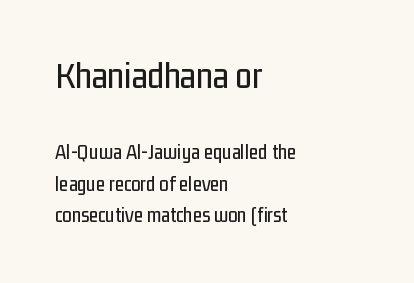
{"serif": "no", "italic": "no", "width": "condensed", "stroke_contrast": "low", "x_height": "medium", "monospaced": "no", "underline": "no", "align": "left", "line_spacing": "normal", "line_spacing_ratio": 1.5, "letter_spacing": "normal", "letter_spacing_em": 0.0, "larger_block": "first", "size_ratio": 1.76, "glyph_px": 37}
